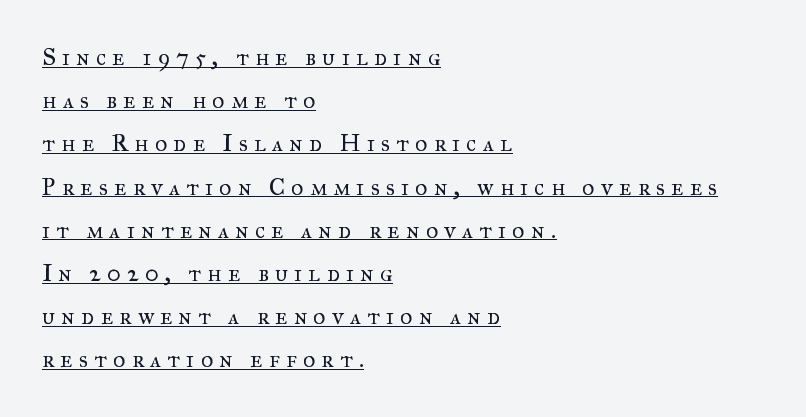
{"italic": "no", "bold": "no", "underline": "yes", "align": "left", "line_spacing_ratio": 1.8, "letter_spacing": "wide", "letter_spacing_em": 0.25, "glyph_px": 24}
